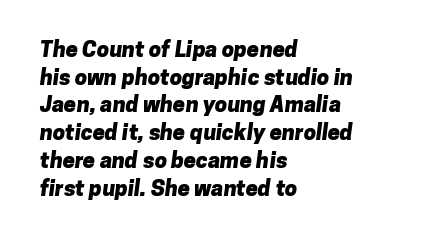
Q: Is the text bold? A: Yes.
Q: Is the text underlined? A: No.
Q: How is the paragraph aligned? A: Left-aligned.
Q: Is the spacing between letters normal or unusually wide? A: Normal.
Q: Is the spacing between lines tight, normal or loose? A: Normal.
